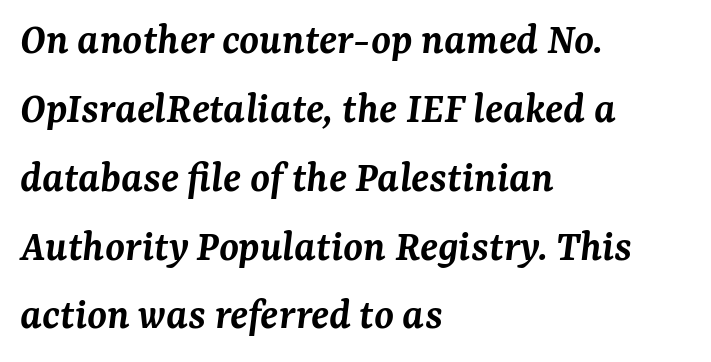
{"serif": "yes", "italic": "yes", "lean": "right", "slant_degrees": 7, "bold": "semi", "weight": "semibold", "width": "normal", "stroke_contrast": "medium", "x_height": "medium", "monospaced": "no", "underline": "no", "align": "left", "line_spacing": "normal", "line_spacing_ratio": 1.53, "letter_spacing": "normal", "letter_spacing_em": 0.0, "glyph_px": 45}
